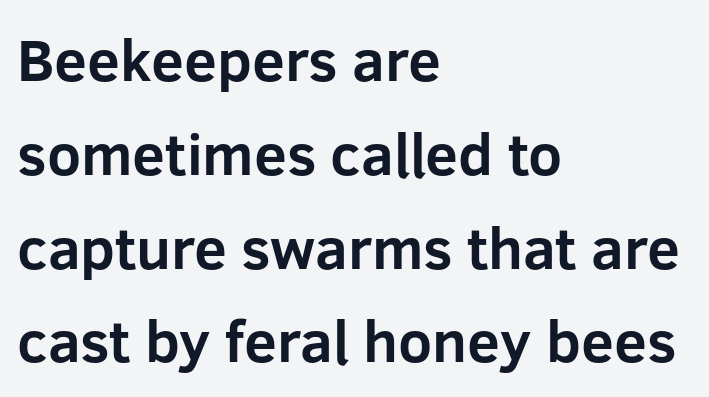
{"serif": "no", "italic": "no", "bold": "yes", "weight": "bold", "width": "normal", "stroke_contrast": "low", "x_height": "medium", "monospaced": "no", "underline": "no", "align": "left", "line_spacing": "normal", "line_spacing_ratio": 1.59, "letter_spacing": "normal", "letter_spacing_em": 0.0, "glyph_px": 59}
